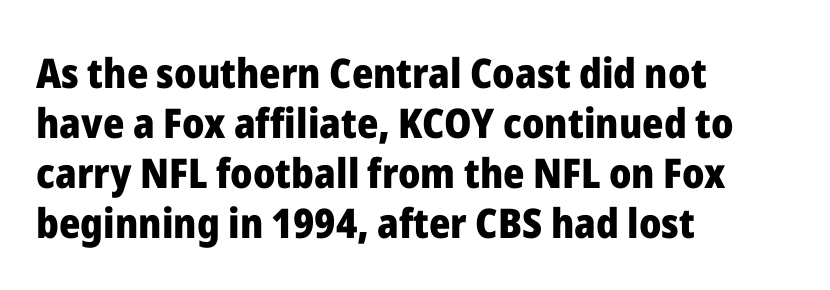
{"serif": "no", "italic": "no", "bold": "yes", "weight": "heavy", "width": "normal", "stroke_contrast": "low", "x_height": "medium", "monospaced": "no", "underline": "no", "align": "left", "line_spacing_ratio": 1.22, "letter_spacing": "normal", "letter_spacing_em": 0.0, "glyph_px": 41}
